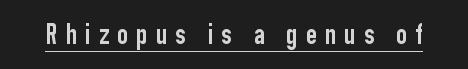
The image shows 30 px condensed sans-serif type, upright; set unusually wide letter spacing (+0.27 em), underlined; low stroke contrast and a medium x-height.
